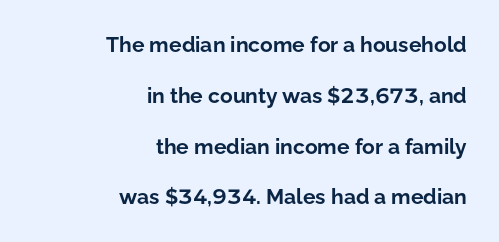
The image shows 21 px bold type, upright; set right-aligned, loose line spacing (2.42x), normal letter spacing, not underlined.
